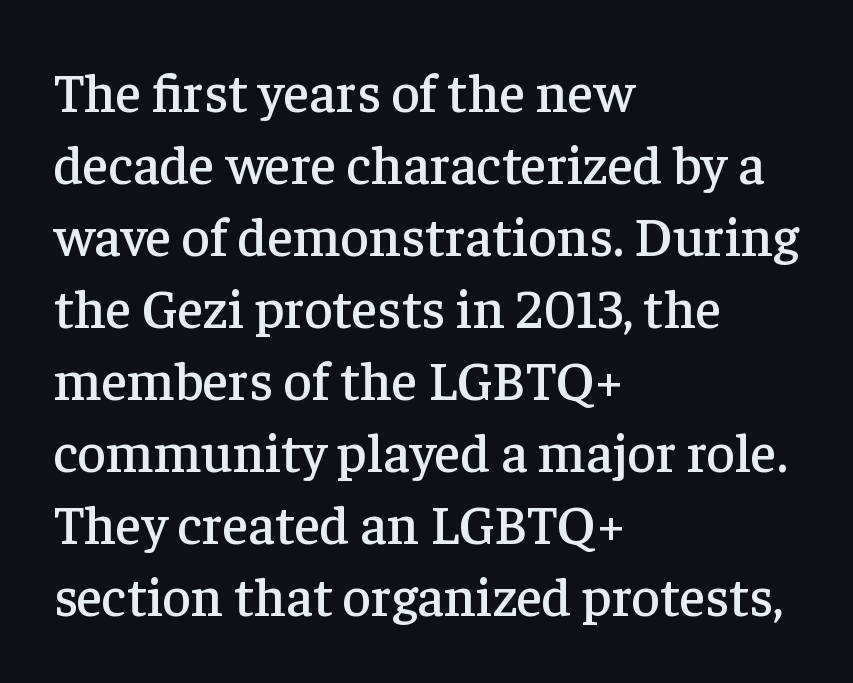
The image shows 55 px serif type, upright; set left-aligned, normal line spacing (1.31x), normal letter spacing, not underlined; low stroke contrast and a medium x-height.
